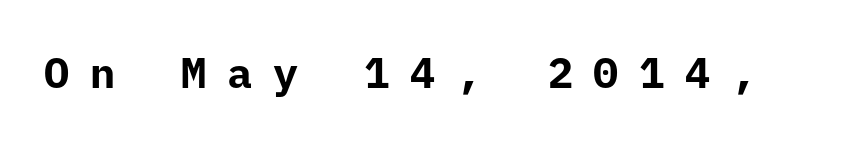
Q: Is the text bold? A: Yes.
Q: Is the text italic (slanted)? A: No, it is upright.
Q: Is the typeface a serif or a sans-serif typeface? A: Sans-serif.
Q: Is the text underlined? A: No.
Q: Is the spacing between letters normal or unusually wide? A: Unusually wide.
Q: Width (condensed, normal, or wide)? A: Normal.
Q: Stroke contrast? A: Low.
Q: x-height? A: Medium.
Q: Monospaced? A: Yes.
